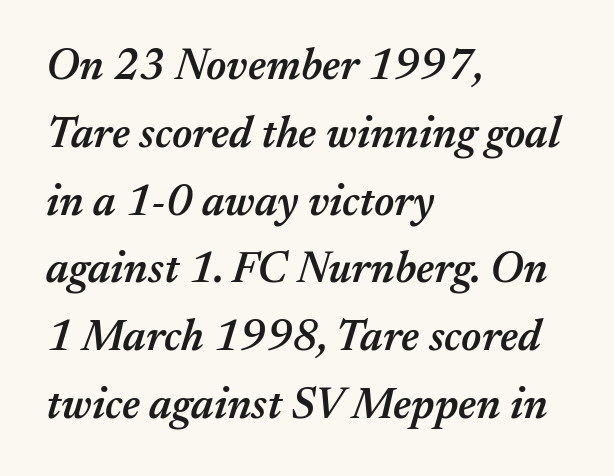
Q: Is the text bold? A: Semi-bold.
Q: Is the text italic (slanted)? A: Yes, it leans right by about 17 degrees.
Q: Is the text underlined? A: No.
Q: How is the paragraph aligned? A: Left-aligned.
Q: Is the spacing between letters normal or unusually wide? A: Normal.
Q: Is the spacing between lines tight, normal or loose? A: Normal.
Q: Width (condensed, normal, or wide)? A: Normal.
Q: Stroke contrast? A: Medium.
Q: x-height? A: Medium.
Q: Monospaced? A: No.
